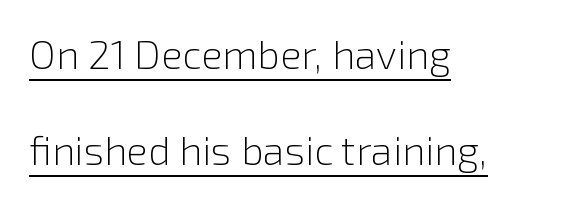
{"serif": "no", "italic": "no", "bold": "no", "weight": "light", "width": "normal", "x_height": "medium", "monospaced": "no", "underline": "yes", "align": "left", "line_spacing": "loose", "line_spacing_ratio": 2.41, "letter_spacing": "normal", "letter_spacing_em": 0.0, "glyph_px": 40}
